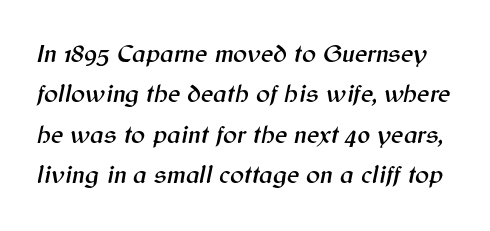
Q: Is the text italic (slanted)? A: Yes, it leans right by about 12 degrees.
Q: Is the text underlined? A: No.
Q: Is the spacing between letters normal or unusually wide? A: Normal.
Q: Is the spacing between lines tight, normal or loose? A: Normal.
